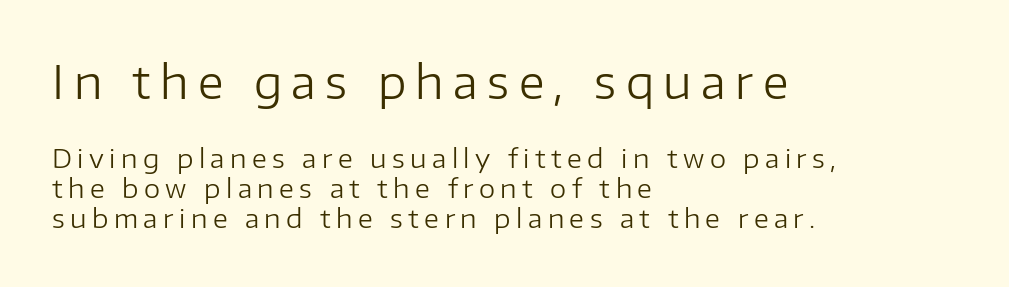
Caption: multi-line text, flush left, ragged right. Letters have the restrained weight of plain body copy at most. Typographically, this falls in the sans-serif category. The letters advance in unequal steps, a hallmark of proportional type. Which chunk is bigger? The first one — the top block dwarfs the bottom. The passage shown is not underscored anywhere.
